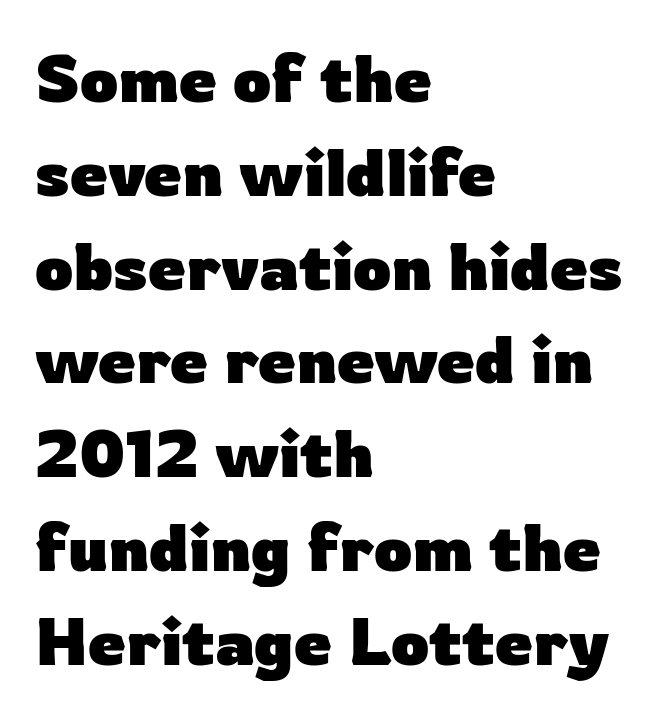
{"serif": "no", "italic": "no", "bold": "yes", "weight": "heavy", "width": "normal", "stroke_contrast": "low", "x_height": "medium", "monospaced": "no", "underline": "no", "align": "left", "line_spacing": "normal", "line_spacing_ratio": 1.4, "letter_spacing": "normal", "letter_spacing_em": 0.0, "glyph_px": 67}
